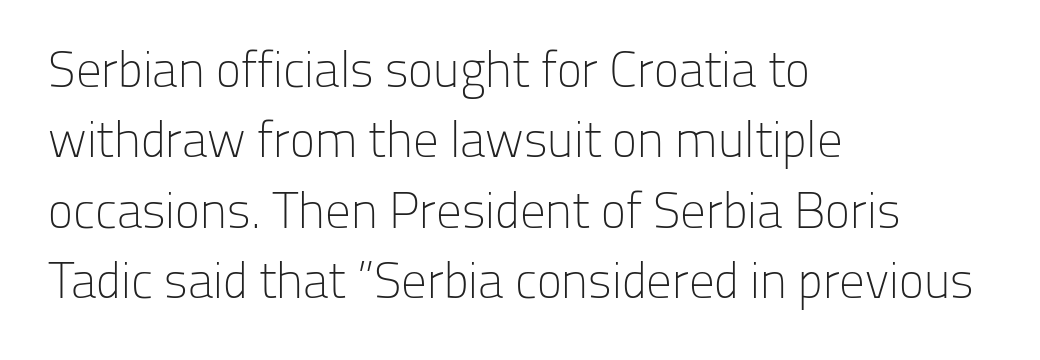
{"serif": "no", "italic": "no", "bold": "no", "weight": "light", "width": "normal", "stroke_contrast": "low", "x_height": "medium", "monospaced": "no", "underline": "no", "align": "left", "line_spacing": "normal", "line_spacing_ratio": 1.38, "letter_spacing": "normal", "letter_spacing_em": 0.0, "glyph_px": 51}
